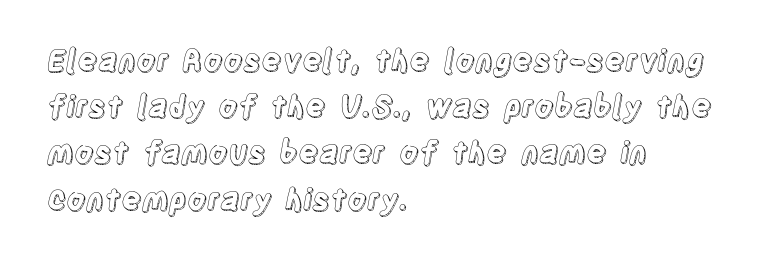
The face used here is proportionally spaced, like ordinary book or web type. No extra tracking has been applied to these lines. Horizontal bands of white between lines are of average thickness. This sample is left-justified, so line endings fall wherever the words run out. Only glyphs here, with clear space below each row.
